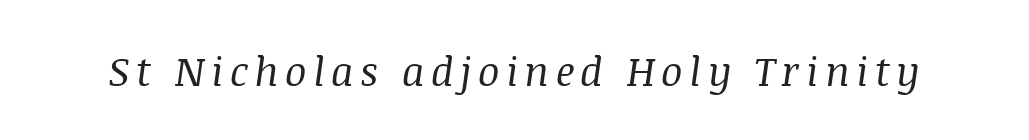
A bare baseline throughout the passage. Each letter's strokes conclude with small projecting serifs. Rendered with sloped, italic letterforms. You could not count columns in this text — the font is proportionally spaced.
